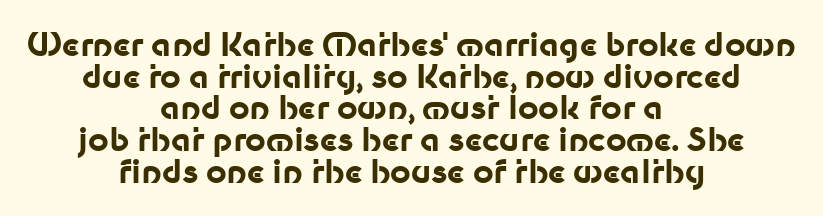
Q: Is the text bold? A: Yes.
Q: Is the text italic (slanted)? A: No, it is upright.
Q: Is the typeface a serif or a sans-serif typeface? A: Sans-serif.
Q: Is the text underlined? A: No.
Q: How is the paragraph aligned? A: Centered.
Q: Is the spacing between letters normal or unusually wide? A: Normal.
Q: Is the spacing between lines tight, normal or loose? A: Tight.
Q: Width (condensed, normal, or wide)? A: Normal.
Q: Stroke contrast? A: Low.
Q: x-height? A: Medium.
Q: Monospaced? A: No.
